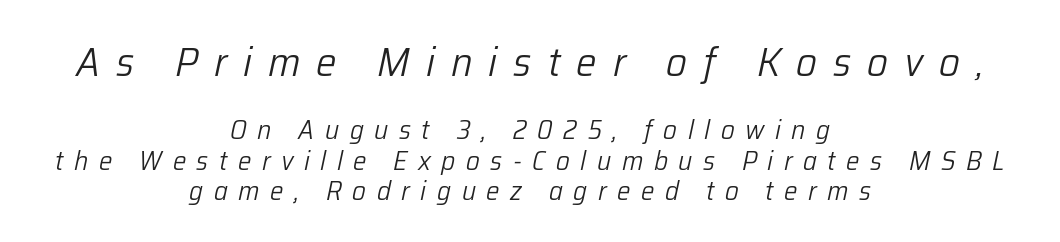
{"italic": "yes", "lean": "right", "slant_degrees": 12, "bold": "no", "weight": "light", "width": "normal", "stroke_contrast": "low", "x_height": "medium", "monospaced": "no", "underline": "no", "align": "center", "line_spacing": "tight", "line_spacing_ratio": 1.13, "letter_spacing": "wide", "letter_spacing_em": 0.39, "larger_block": "first", "size_ratio": 1.52, "glyph_px": 41}
